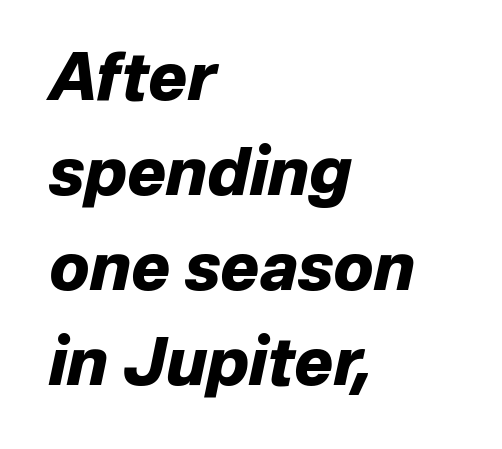
Q: Is the text bold? A: Yes.
Q: Is the text italic (slanted)? A: Yes, it leans right by about 12 degrees.
Q: Is the text underlined? A: No.
Q: How is the paragraph aligned? A: Left-aligned.
Q: Is the spacing between letters normal or unusually wide? A: Normal.
Q: Is the spacing between lines tight, normal or loose? A: Normal.
Q: Width (condensed, normal, or wide)? A: Normal.
Q: Stroke contrast? A: Low.
Q: x-height? A: Medium.
Q: Monospaced? A: No.
